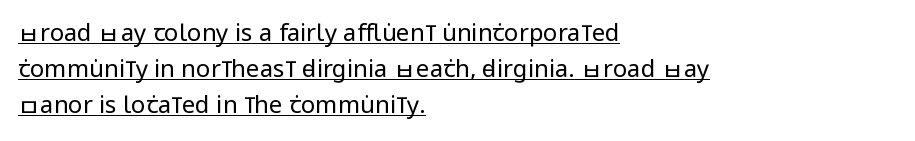
What stands out about the letter spacing? Nothing — it is the standard amount. Every word sits above its own underline. Weight: in the light-to-regular range. Every stem runs plumb, perpendicular to the baseline. Horizontal alignment here is leftward, the default for most running prose.
